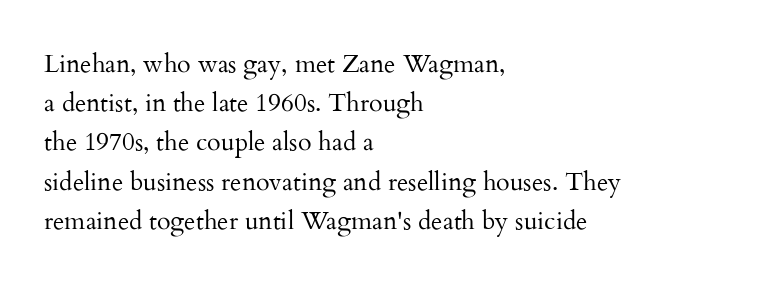
Q: Is the text bold? A: No.
Q: Is the text italic (slanted)? A: No, it is upright.
Q: Is the text underlined? A: No.
Q: How is the paragraph aligned? A: Left-aligned.
Q: Is the spacing between letters normal or unusually wide? A: Normal.
Q: Is the spacing between lines tight, normal or loose? A: Normal.
